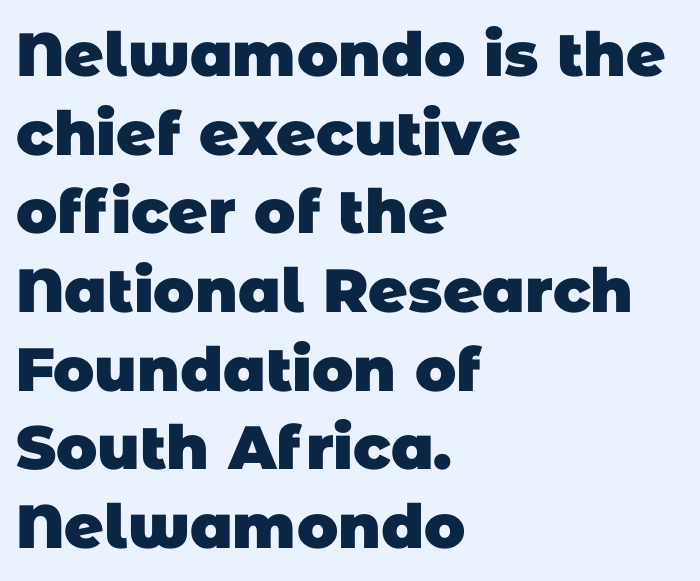
The words here are not underlined. Evenly set lines give the paragraph a standard silhouette. Is the letter spacing exaggerated? No — it looks like the ordinary default. Are there feet on the stems? There aren't — it's a sans.
